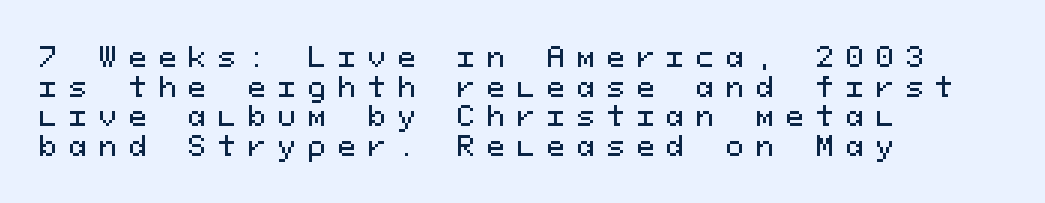
Each word looks stretched out because of the extra space between its letters. Baseline-to-baseline distance is barely more than the letter height. Compared with a centered layout, this one pins lines to the left instead. Check under the words: just untouched page.
